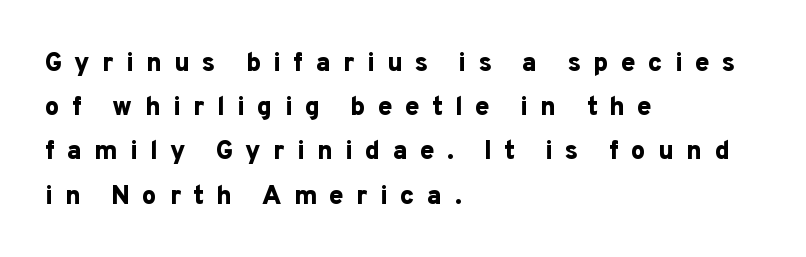
The glyphs are unaccompanied by any horizontal stroke below them. This is the regular roman posture of the typeface. Casual observation: everything's shoved over to the left. Is the letter spacing exaggerated? Yes — the characters are pushed far apart.
